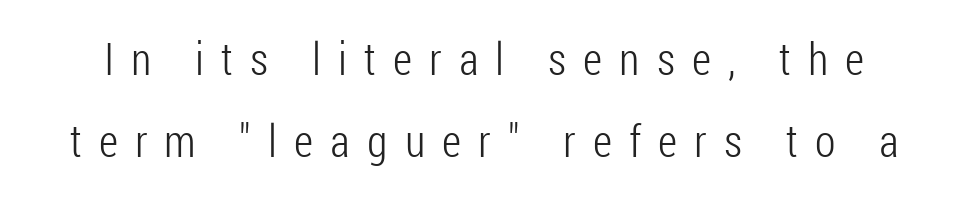
{"serif": "no", "italic": "no", "bold": "no", "weight": "light", "width": "condensed", "stroke_contrast": "low", "x_height": "medium", "monospaced": "no", "underline": "no", "line_spacing_ratio": 1.82, "letter_spacing": "wide", "letter_spacing_em": 0.38, "glyph_px": 45}
